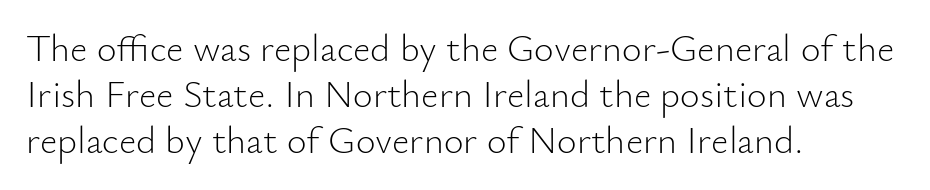
Note the varied advance widths — an 'i' is clearly narrower than an 'm'. Plain, unruled lines of type. This reads as an unemphasized weight, regular at the heaviest. Typographically, this falls in the sans-serif category. Ordinary non-slanted type is in use.
